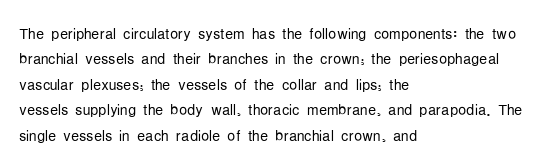
{"italic": "no", "bold": "no", "underline": "no", "align": "left", "line_spacing": "normal", "line_spacing_ratio": 1.27, "letter_spacing": "normal", "letter_spacing_em": 0.0, "glyph_px": 20}
